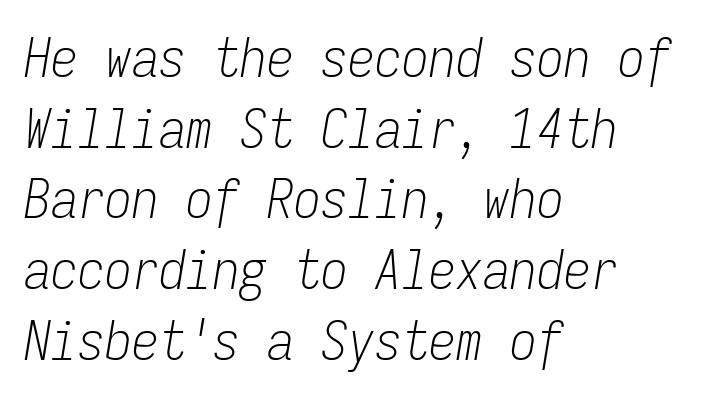
The image shows 54 px light, condensed type, italic (leaning right), monospaced; set left-aligned, normal line spacing (1.31x), normal letter spacing, not underlined; low stroke contrast and a medium x-height.
